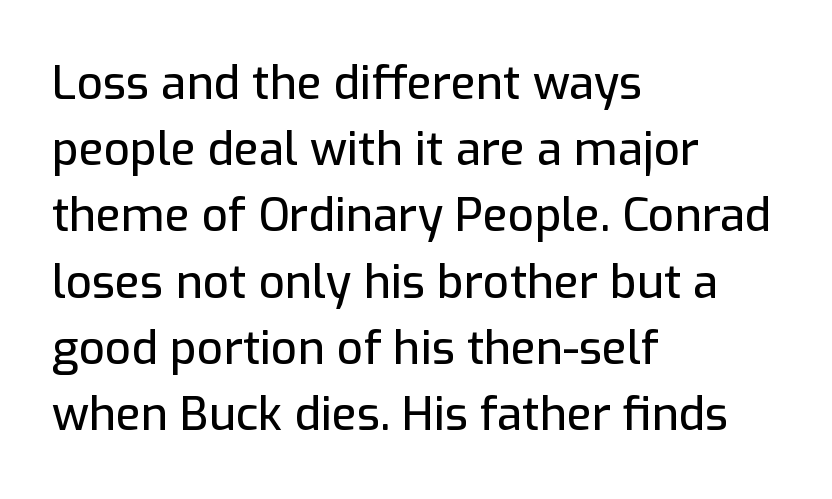
{"serif": "no", "italic": "no", "width": "normal", "stroke_contrast": "low", "x_height": "medium", "monospaced": "no", "underline": "no", "align": "left", "line_spacing": "normal", "line_spacing_ratio": 1.44, "letter_spacing": "normal", "letter_spacing_em": 0.0, "glyph_px": 46}
